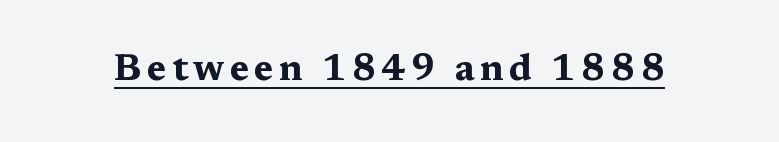
{"serif": "yes", "italic": "no", "bold": "yes", "weight": "bold", "width": "wide", "stroke_contrast": "medium", "x_height": "medium", "monospaced": "no", "underline": "yes", "glyph_px": 37}
